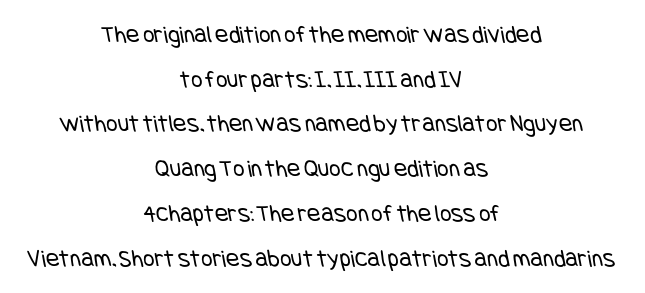
The letterforms sit at book weight or below. Horizontal alignment here is central, giving a formal, balanced look. The zone under the glyphs is completely vacant. Look at the tracking — it's just the regular setting, nothing added.
